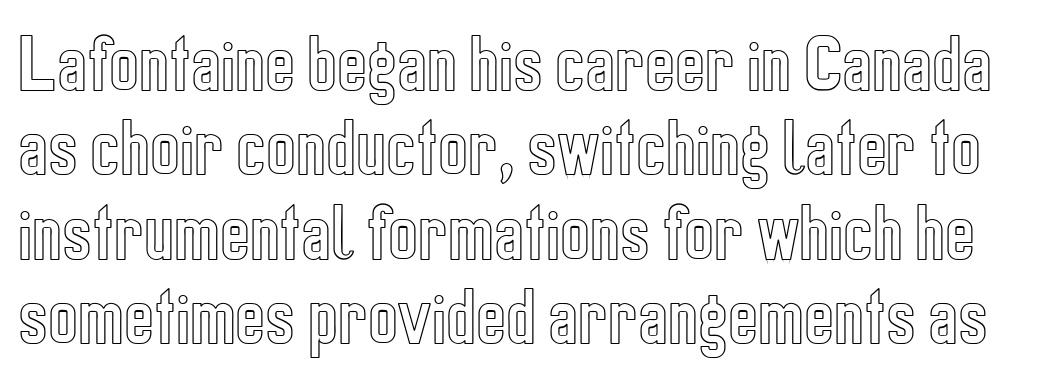
The rendering uses a moderate line-height, typical for paragraphs. Has an underline been added? It has not. If you drew a line through each stem, it would be perfectly vertical. Varying glyph widths throughout — classic text-font behaviour. Standard letterfit; no display-style spreading of the glyphs.
